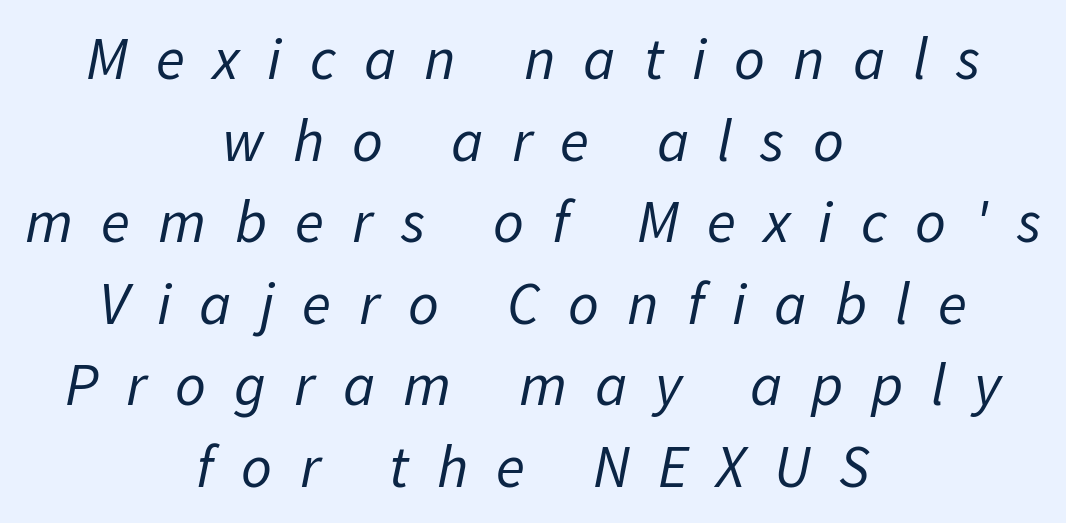
{"italic": "yes", "lean": "right", "slant_degrees": 11, "bold": "no", "weight": "regular", "width": "normal", "stroke_contrast": "low", "x_height": "medium", "monospaced": "no", "underline": "no", "align": "center", "line_spacing": "normal", "line_spacing_ratio": 1.36, "letter_spacing": "wide", "letter_spacing_em": 0.47, "glyph_px": 60}
